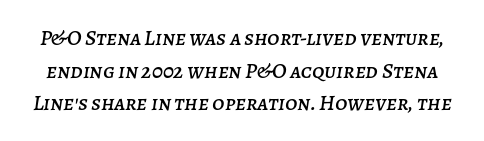
Q: Is the text italic (slanted)? A: Yes, it leans right by about 7 degrees.
Q: Is the text underlined? A: No.
Q: Is the spacing between letters normal or unusually wide? A: Normal.
Q: Is the spacing between lines tight, normal or loose? A: Normal.
